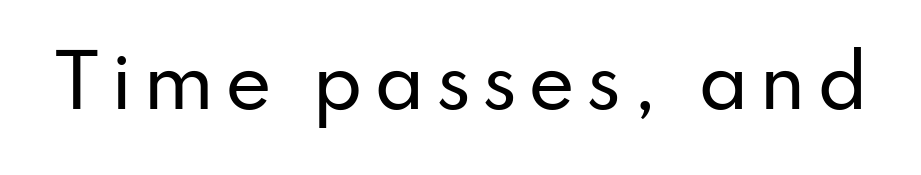
Q: Is the text italic (slanted)? A: No, it is upright.
Q: Is the typeface a serif or a sans-serif typeface? A: Sans-serif.
Q: Is the text underlined? A: No.
Q: Width (condensed, normal, or wide)? A: Normal.
Q: Stroke contrast? A: Low.
Q: x-height? A: Small.
Q: Monospaced? A: No.
